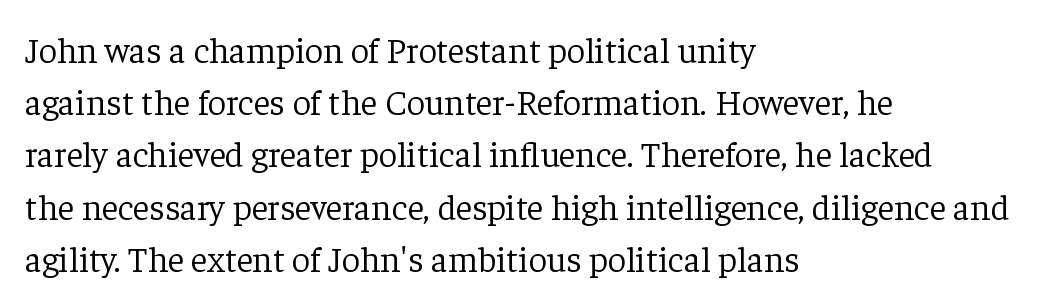
{"serif": "yes", "italic": "no", "bold": "no", "weight": "light", "width": "normal", "stroke_contrast": "low", "x_height": "medium", "monospaced": "no", "underline": "no", "align": "left", "line_spacing": "normal", "line_spacing_ratio": 1.45, "letter_spacing": "normal", "letter_spacing_em": 0.0, "glyph_px": 36}
